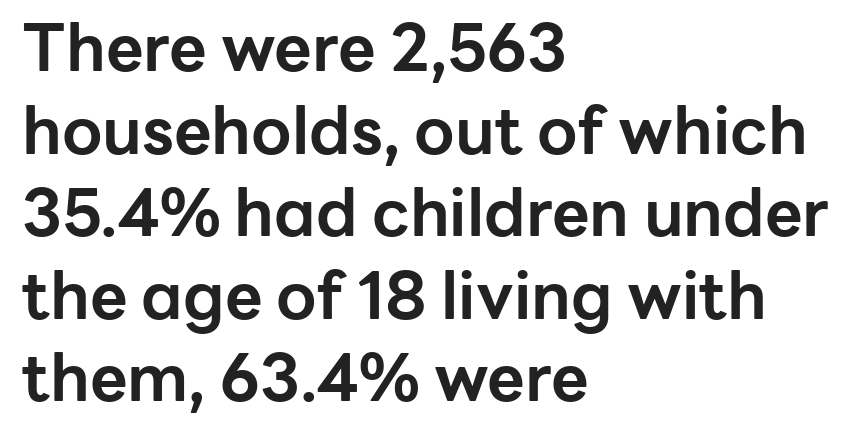
Characters remain perfectly vertical along every line. Examine the stroke ends and you'll find no serifs. Alignment: flush left. The face used here has the dense, thick strokes of a bold.
